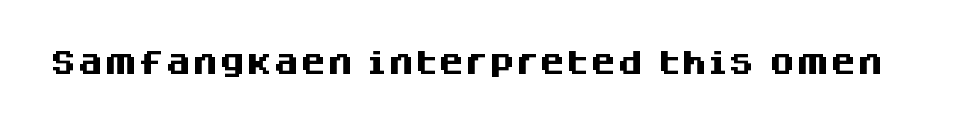
The image shows 27 px bold type, upright; set normal letter spacing, not underlined.
